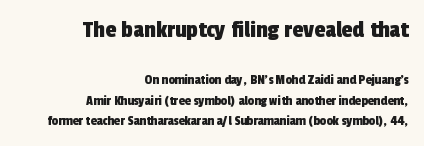
How are the letters spaced? Ordinarily, with no added tracking. The words here are not underlined. Whoever set this made the first block the dominant, larger element. Alignment: flush right.
